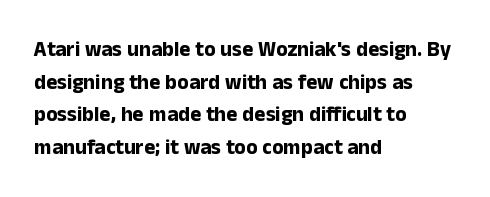
The image shows 21 px bold type, upright; set left-aligned, normal line spacing (1.55x), normal letter spacing, not underlined.
